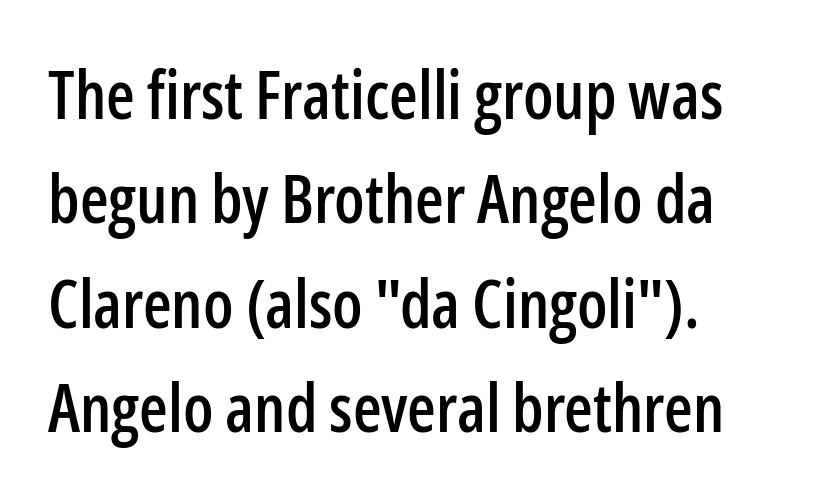
The face used here is a sans, in the tradition of grotesques and geometrics. Caption: standard tracking, unaltered. The ragged edge is on the right, which tells us the setting is flush left. Each new line begins a customary step beneath the previous one.
